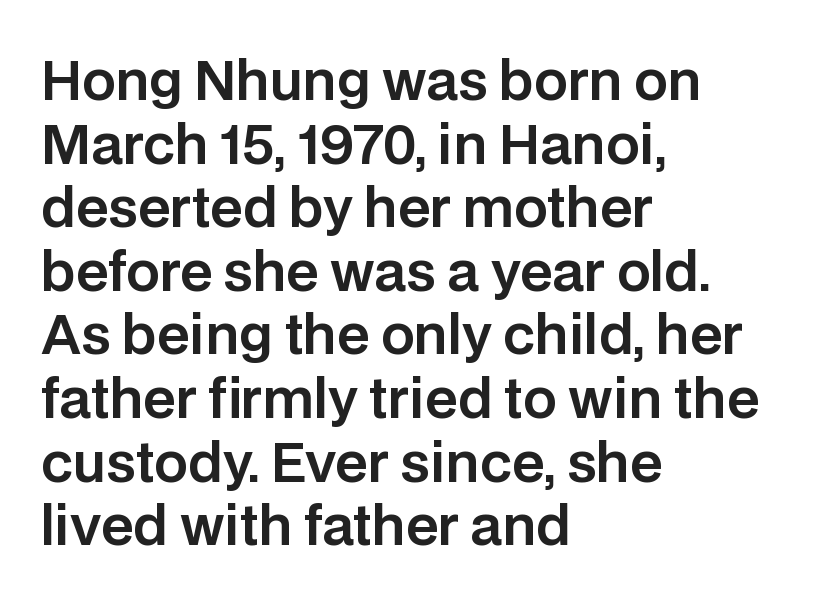
{"serif": "no", "italic": "no", "width": "normal", "stroke_contrast": "low", "x_height": "large", "monospaced": "no", "underline": "no", "align": "left", "line_spacing_ratio": 1.2, "letter_spacing": "normal", "letter_spacing_em": 0.0, "glyph_px": 53}
